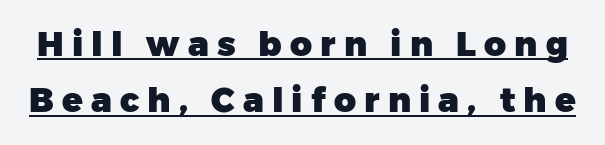
The image shows 34 px heavy sans-serif type, upright; set normal line spacing (1.66x), unusually wide letter spacing (+0.24 em), underlined; low stroke contrast and a medium x-height.
